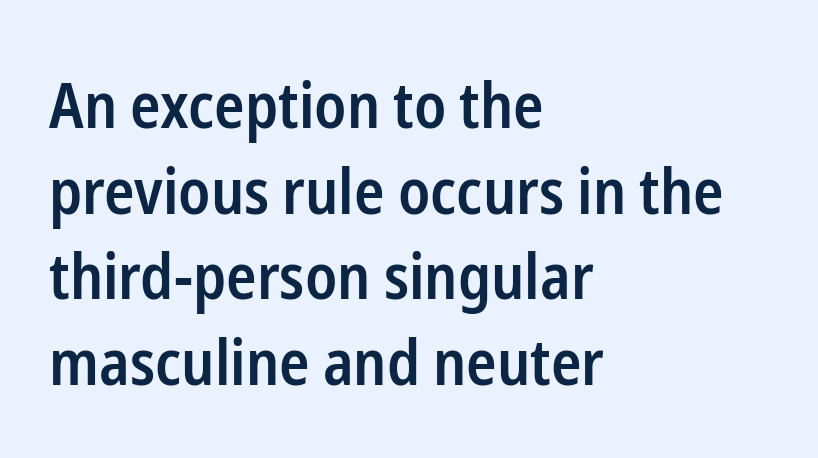
Q: Is the text bold? A: Semi-bold.
Q: Is the text italic (slanted)? A: No, it is upright.
Q: Is the typeface a serif or a sans-serif typeface? A: Sans-serif.
Q: Is the text underlined? A: No.
Q: How is the paragraph aligned? A: Left-aligned.
Q: Is the spacing between letters normal or unusually wide? A: Normal.
Q: Is the spacing between lines tight, normal or loose? A: Normal.
Q: Width (condensed, normal, or wide)? A: Condensed.
Q: Stroke contrast? A: Low.
Q: x-height? A: Medium.
Q: Monospaced? A: No.
